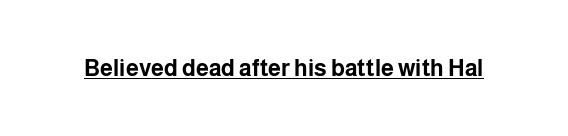
Q: Is the text bold? A: Yes.
Q: Is the text italic (slanted)? A: No, it is upright.
Q: Is the text underlined? A: Yes.
Q: Is the spacing between letters normal or unusually wide? A: Normal.
